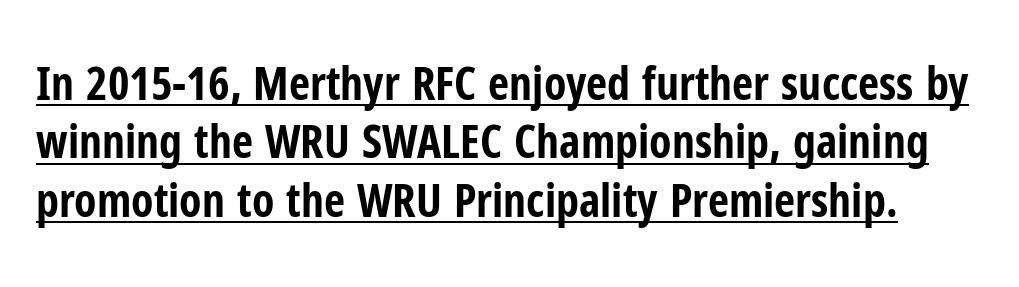
Q: Is the text bold? A: Yes.
Q: Is the text italic (slanted)? A: No, it is upright.
Q: Is the typeface a serif or a sans-serif typeface? A: Sans-serif.
Q: Is the text underlined? A: Yes.
Q: Is the spacing between letters normal or unusually wide? A: Normal.
Q: Is the spacing between lines tight, normal or loose? A: Normal.
Q: Width (condensed, normal, or wide)? A: Condensed.
Q: Stroke contrast? A: Low.
Q: x-height? A: Medium.
Q: Monospaced? A: No.
